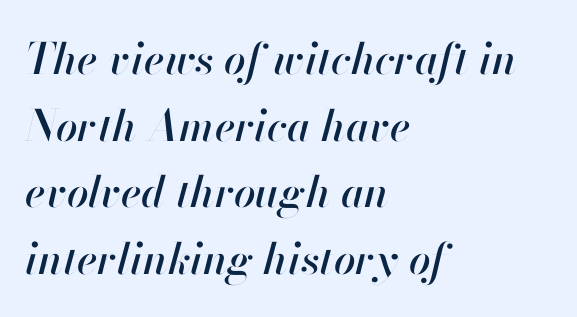
Q: Is the text italic (slanted)? A: Yes, it leans right by about 13 degrees.
Q: Is the text underlined? A: No.
Q: How is the paragraph aligned? A: Left-aligned.
Q: Is the spacing between letters normal or unusually wide? A: Normal.
Q: Is the spacing between lines tight, normal or loose? A: Normal.
Q: Width (condensed, normal, or wide)? A: Normal.
Q: Stroke contrast? A: High.
Q: x-height? A: Small.
Q: Monospaced? A: No.
